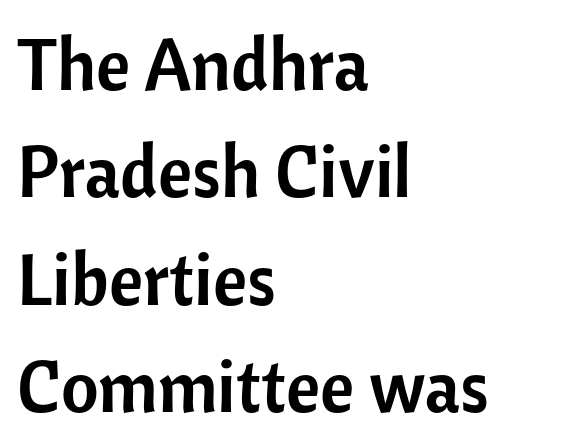
Q: Is the text italic (slanted)? A: No, it is upright.
Q: Is the typeface a serif or a sans-serif typeface? A: Sans-serif.
Q: Is the text underlined? A: No.
Q: How is the paragraph aligned? A: Left-aligned.
Q: Is the spacing between letters normal or unusually wide? A: Normal.
Q: Is the spacing between lines tight, normal or loose? A: Normal.
Q: Width (condensed, normal, or wide)? A: Normal.
Q: Stroke contrast? A: Low.
Q: x-height? A: Medium.
Q: Monospaced? A: No.
